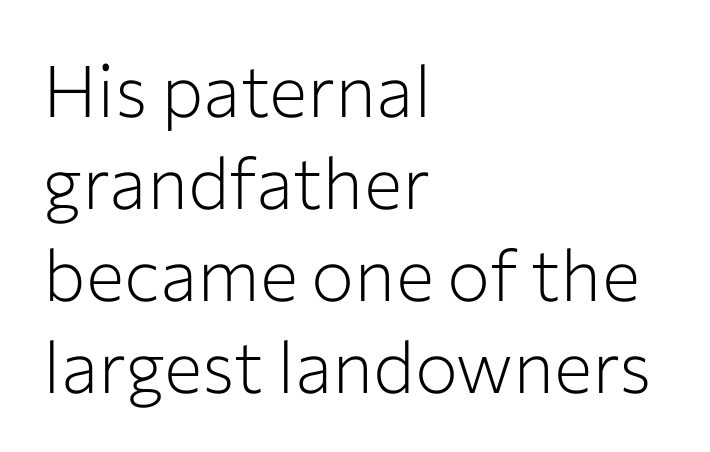
The image shows 72 px light sans-serif type, upright; set left-aligned, normal line spacing (1.28x), normal letter spacing, not underlined; low stroke contrast and a medium x-height.
